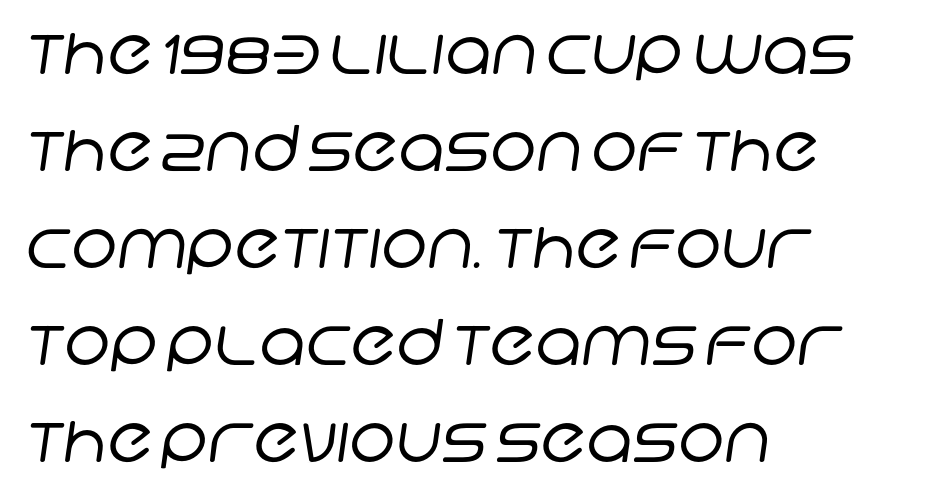
The image shows 63 px regular-weight sans-serif type; set left-aligned, normal line spacing (1.54x), normal letter spacing, not underlined; low stroke contrast and a large x-height.
